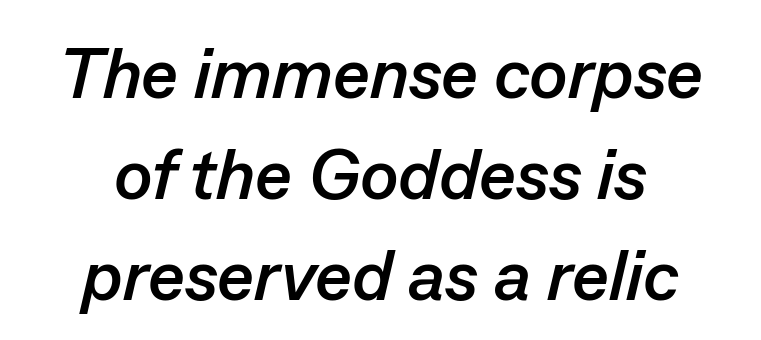
Characters are canted at an angle relative to the baseline's perpendicular. The letters sit at their default tracking, neither squeezed nor spread. These lines are rendered in a variable-pitch font. Honestly, the row spacing looks completely unremarkable. The paragraph shown floats in the horizontal middle. Descenders hang freely into open space.
